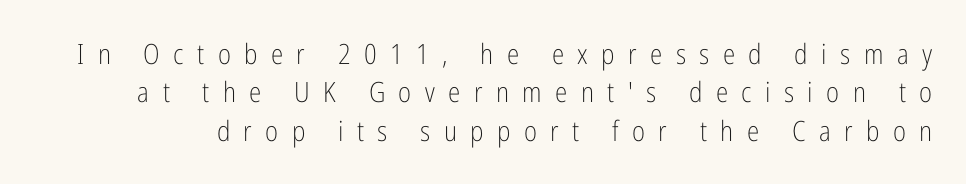
The image shows 28 px light, condensed sans-serif type, upright; set normal line spacing (1.37x), unusually wide letter spacing (+0.48 em), not underlined; low stroke contrast and a medium x-height.
